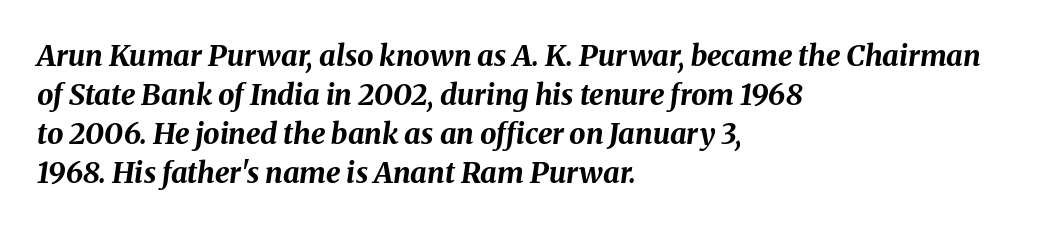
Only glyphs here, with clear space below each row. Thick stems and heavy bowls — unmistakably bold. The rendering applies a slant to the glyphs. Horizontal bands of white between lines are of average thickness. Layout note: lines flush left.
